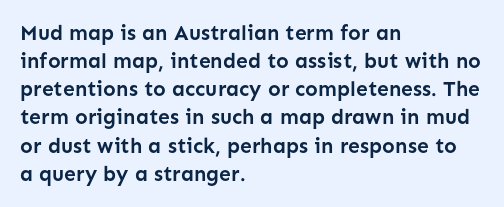
{"italic": "no", "bold": "yes", "underline": "no", "align": "left", "line_spacing": "normal", "line_spacing_ratio": 1.34, "letter_spacing": "normal", "letter_spacing_em": 0.0, "glyph_px": 21}
